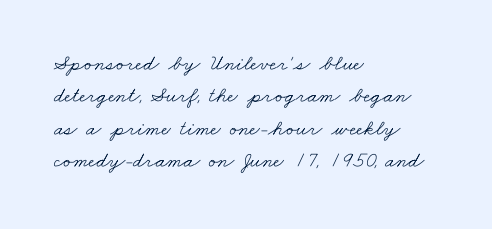
{"bold": "no", "underline": "no", "align": "left", "line_spacing": "normal", "line_spacing_ratio": 1.47, "letter_spacing": "normal", "letter_spacing_em": 0.0, "glyph_px": 22}
